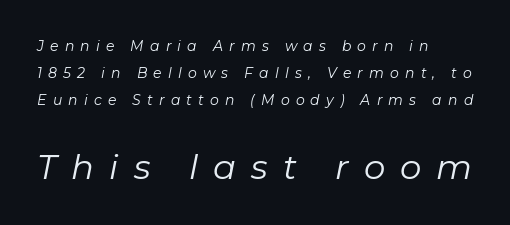
The image shows 34 px regular-weight type, italic (leaning right); set left-aligned, loose line spacing (1.94x), unusually wide letter spacing (+0.44 em), not underlined; the second (bottom) block is 2.43x larger; low stroke contrast and a medium x-height.
